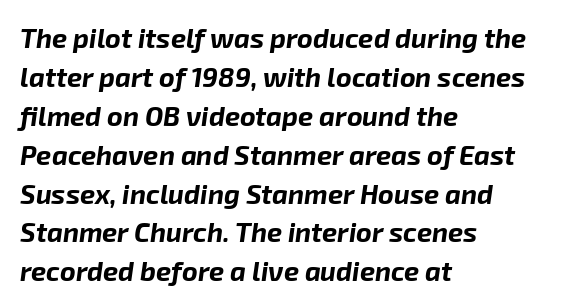
The image shows 27 px bold type, italic (leaning right); set left-aligned, normal line spacing (1.44x), normal letter spacing, not underlined.
